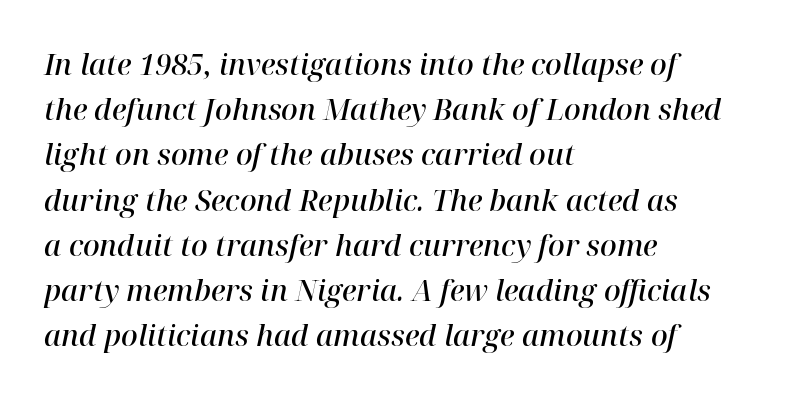
{"serif": "yes", "italic": "yes", "lean": "right", "slant_degrees": 12, "bold": "semi", "weight": "semibold", "width": "normal", "stroke_contrast": "high", "x_height": "medium", "monospaced": "no", "underline": "no", "align": "left", "line_spacing": "normal", "line_spacing_ratio": 1.56, "letter_spacing": "normal", "letter_spacing_em": 0.0, "glyph_px": 29}
